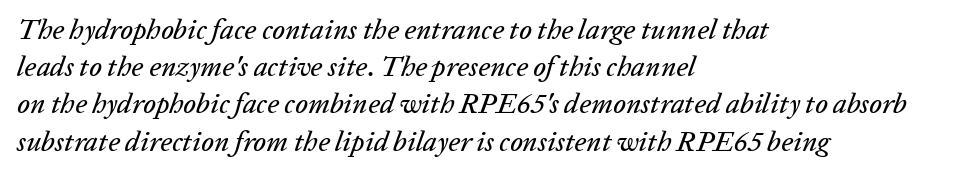
Q: Is the text italic (slanted)? A: Yes, it leans right by about 20 degrees.
Q: Is the text underlined? A: No.
Q: How is the paragraph aligned? A: Left-aligned.
Q: Is the spacing between letters normal or unusually wide? A: Normal.
Q: Is the spacing between lines tight, normal or loose? A: Normal.
Q: Width (condensed, normal, or wide)? A: Normal.
Q: Stroke contrast? A: Low.
Q: x-height? A: Medium.
Q: Monospaced? A: No.
